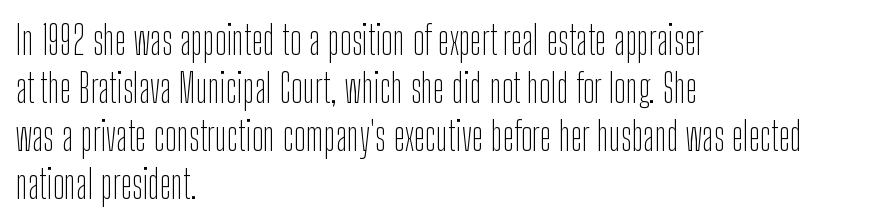
Q: Is the text bold? A: No.
Q: Is the text italic (slanted)? A: No, it is upright.
Q: Is the typeface a serif or a sans-serif typeface? A: Sans-serif.
Q: Is the text underlined? A: No.
Q: How is the paragraph aligned? A: Left-aligned.
Q: Is the spacing between letters normal or unusually wide? A: Normal.
Q: Width (condensed, normal, or wide)? A: Condensed.
Q: Stroke contrast? A: Low.
Q: x-height? A: Medium.
Q: Monospaced? A: No.
